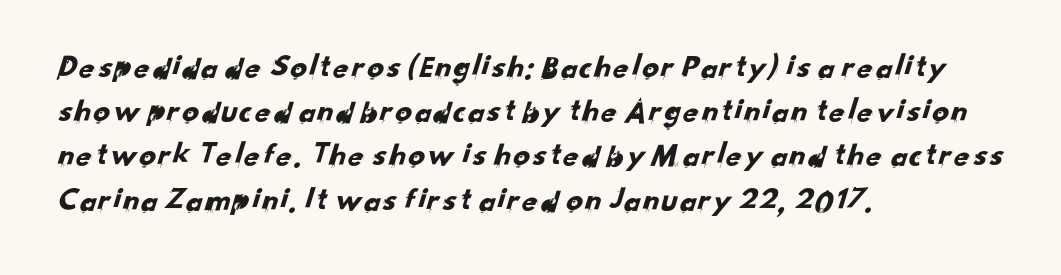
Tracking value appears to be zero — textbook default spacing. These lines are set flush left with a ragged right edge. The strip under each line holds only bare page. The typeface chosen for these lines omits serifs. The rendering uses natural spacing where letterforms have individual widths.
